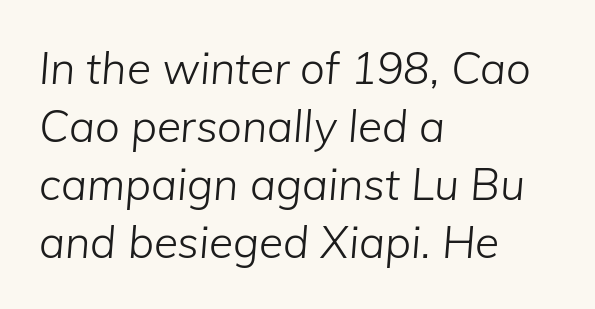
Does the copy run flush right? No — it runs flush left. A bare baseline throughout the passage. The face used here is proportionally spaced, like ordinary book or web type. This is not heavy type; no bold has been used. Nobody touched the tracking dial on this one. Emphasis-style slanted type is in use.
